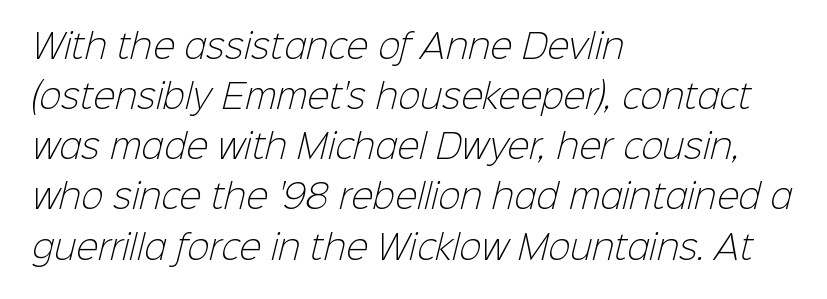
Q: Is the text bold? A: No.
Q: Is the typeface a serif or a sans-serif typeface? A: Sans-serif.
Q: Is the text underlined? A: No.
Q: How is the paragraph aligned? A: Left-aligned.
Q: Is the spacing between letters normal or unusually wide? A: Normal.
Q: Is the spacing between lines tight, normal or loose? A: Normal.
Q: Width (condensed, normal, or wide)? A: Normal.
Q: Stroke contrast? A: Low.
Q: x-height? A: Medium.
Q: Monospaced? A: No.
